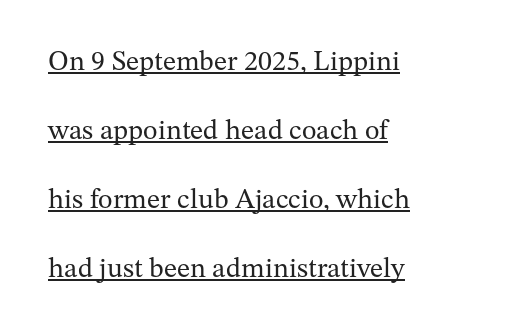
{"serif": "yes", "italic": "no", "bold": "no", "weight": "regular", "width": "normal", "stroke_contrast": "medium", "x_height": "medium", "monospaced": "no", "underline": "yes", "align": "left", "line_spacing": "loose", "line_spacing_ratio": 2.46, "letter_spacing": "normal", "letter_spacing_em": 0.0, "glyph_px": 28}
